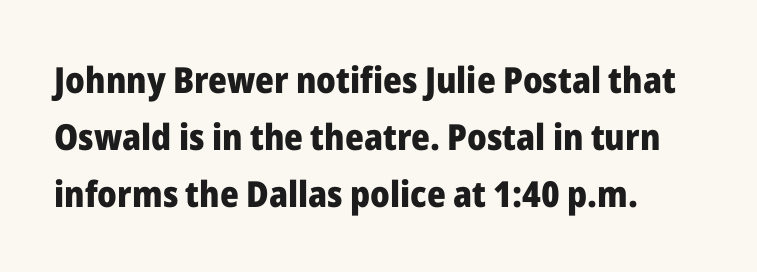
The image shows 36 px heavy sans-serif type, upright; set left-aligned, normal line spacing (1.58x), normal letter spacing, not underlined; low stroke contrast and a medium x-height.
